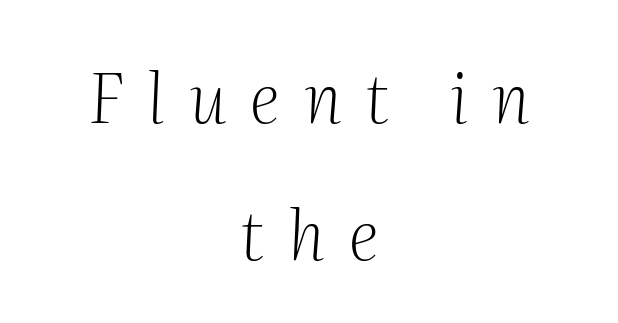
{"serif": "yes", "italic": "yes", "lean": "right", "slant_degrees": 2, "bold": "no", "weight": "light", "width": "normal", "stroke_contrast": "medium", "x_height": "medium", "monospaced": "no", "underline": "no", "align": "center", "line_spacing": "loose", "line_spacing_ratio": 2.01, "letter_spacing": "wide", "letter_spacing_em": 0.35, "glyph_px": 68}
